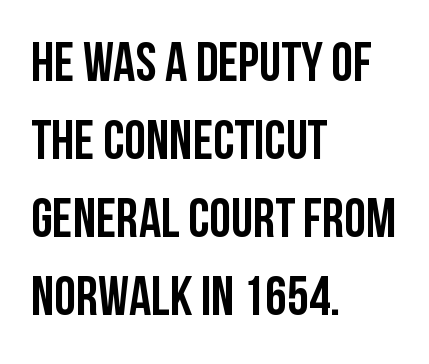
The face used here is proportionally spaced, like ordinary book or web type. Quick note: not italic, upright. A student would call this left alignment; a typographer would say flush left, rag right. Typographically, this falls in the sans-serif category. Tracking value appears to be zero — textbook default spacing. Just letters on the line, the space beneath them empty.
